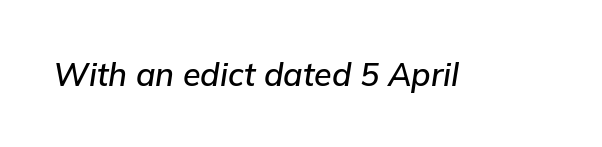
Q: Is the text italic (slanted)? A: Yes, it leans right by about 9 degrees.
Q: Is the text underlined? A: No.
Q: Is the spacing between letters normal or unusually wide? A: Normal.
Q: Width (condensed, normal, or wide)? A: Normal.
Q: Stroke contrast? A: Low.
Q: x-height? A: Medium.
Q: Monospaced? A: No.
